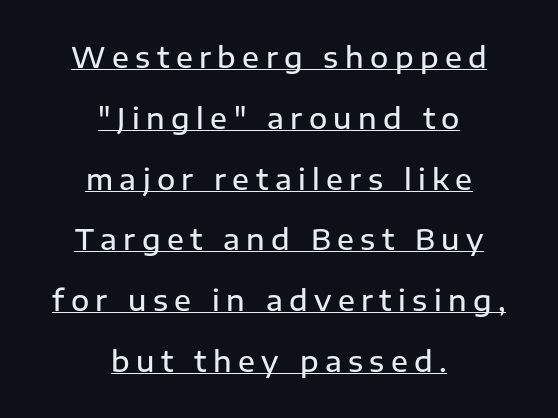
The image shows 28 px semibold sans-serif type, upright; set centered, loose line spacing (2.17x), unusually wide letter spacing (+0.23 em), underlined; low stroke contrast and a medium x-height.
